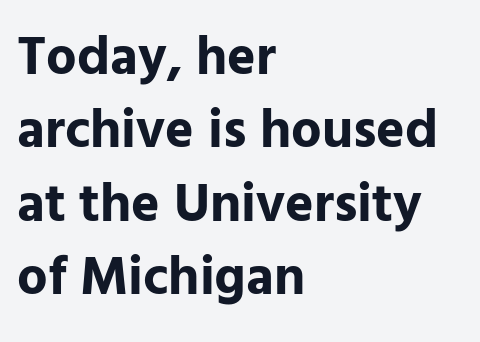
{"serif": "no", "italic": "no", "bold": "yes", "weight": "bold", "width": "normal", "stroke_contrast": "low", "x_height": "medium", "monospaced": "no", "underline": "no", "align": "left", "line_spacing": "normal", "line_spacing_ratio": 1.36, "letter_spacing": "normal", "letter_spacing_em": 0.0, "glyph_px": 54}
